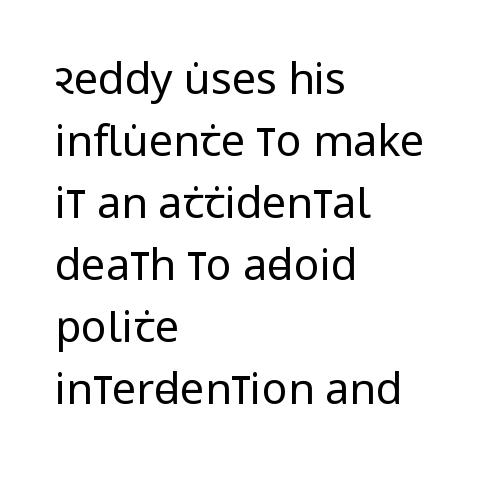
Is this a heavy cut? Hardly; it is regular or lighter. Students, observe: this is what conventionally led text looks like. These lines keep a tight, regular rhythm from letter to letter. The lines are quadded left.
